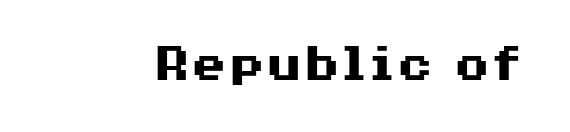
Q: Is the text bold? A: Yes.
Q: Is the text italic (slanted)? A: No, it is upright.
Q: Is the typeface a serif or a sans-serif typeface? A: Sans-serif.
Q: Is the text underlined? A: No.
Q: Is the spacing between letters normal or unusually wide? A: Normal.
Q: Width (condensed, normal, or wide)? A: Wide.
Q: Stroke contrast? A: Medium.
Q: x-height? A: Medium.
Q: Monospaced? A: No.
